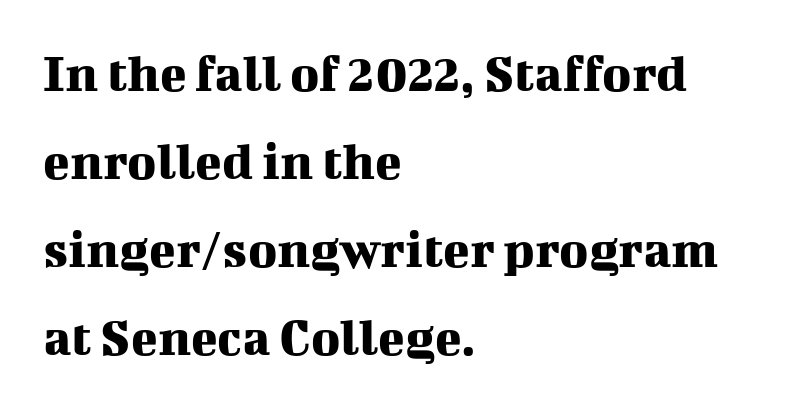
Q: Is the text italic (slanted)? A: No, it is upright.
Q: Is the typeface a serif or a sans-serif typeface? A: Serif.
Q: Is the text underlined? A: No.
Q: How is the paragraph aligned? A: Left-aligned.
Q: Is the spacing between letters normal or unusually wide? A: Normal.
Q: Is the spacing between lines tight, normal or loose? A: Normal.
Q: Width (condensed, normal, or wide)? A: Normal.
Q: Stroke contrast? A: Medium.
Q: x-height? A: Medium.
Q: Monospaced? A: No.
